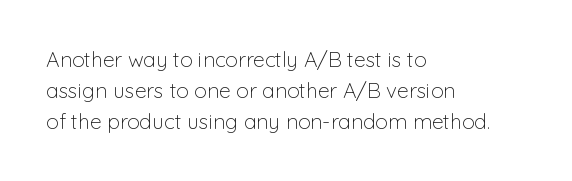
{"italic": "no", "bold": "no", "underline": "no", "align": "left", "line_spacing": "normal", "line_spacing_ratio": 1.47, "letter_spacing": "normal", "letter_spacing_em": 0.0, "glyph_px": 21}
